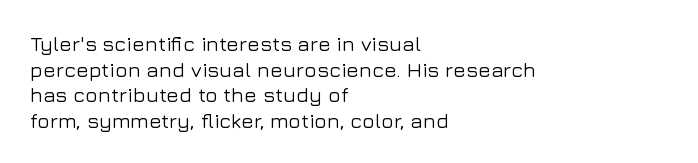
The image shows 21 px text type, upright; set left-aligned, line spacing 1.22x, normal letter spacing, not underlined.
